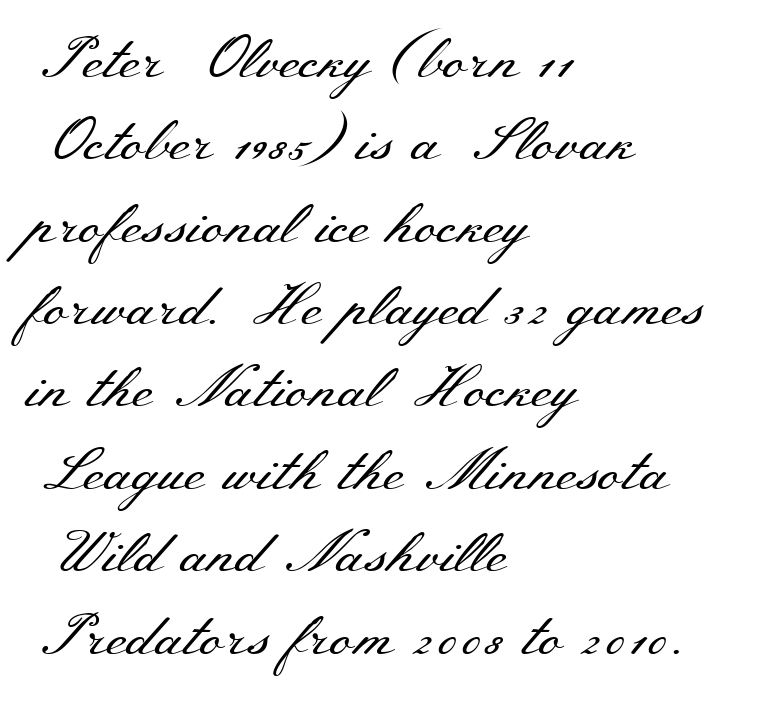
{"serif": "yes", "bold": "no", "weight": "regular", "width": "wide", "stroke_contrast": "medium", "x_height": "small", "monospaced": "no", "underline": "no", "align": "left", "line_spacing": "normal", "line_spacing_ratio": 1.42, "letter_spacing": "normal", "letter_spacing_em": 0.0, "glyph_px": 58}
